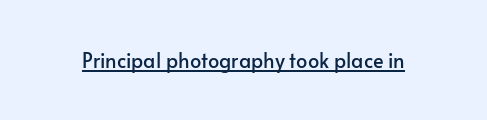
The image shows 20 px text type, upright; set normal letter spacing, underlined.
